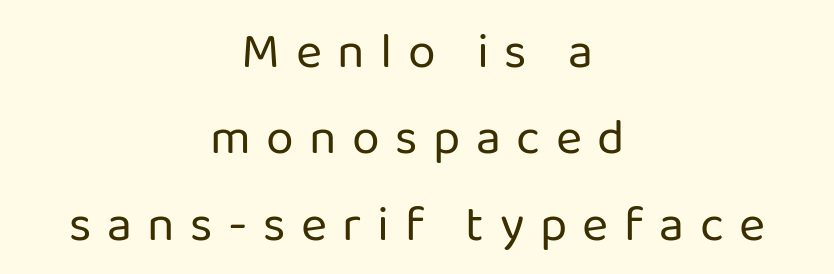
{"serif": "no", "italic": "no", "bold": "no", "weight": "regular", "width": "normal", "stroke_contrast": "low", "x_height": "medium", "monospaced": "no", "underline": "no", "align": "center", "line_spacing_ratio": 1.73, "letter_spacing": "wide", "letter_spacing_em": 0.31, "glyph_px": 50}
